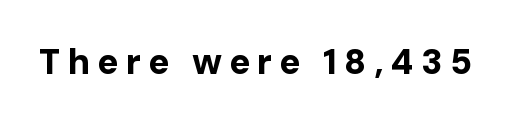
Q: Is the text bold? A: Yes.
Q: Is the text italic (slanted)? A: No, it is upright.
Q: Is the typeface a serif or a sans-serif typeface? A: Sans-serif.
Q: Is the text underlined? A: No.
Q: Is the spacing between letters normal or unusually wide? A: Unusually wide.
Q: Width (condensed, normal, or wide)? A: Normal.
Q: Stroke contrast? A: Low.
Q: x-height? A: Medium.
Q: Monospaced? A: No.
